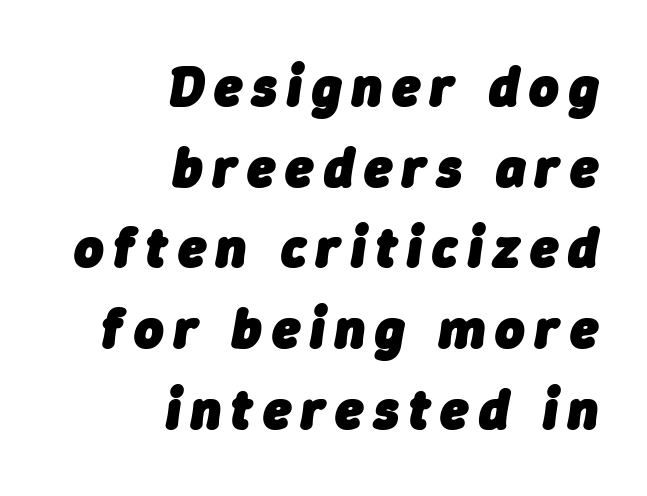
Horizontal bands of white between lines are of average thickness. Honestly, there is no underline to notice here at all. Layout note: lines flush right. Slant detected: the letters are inclined. A dark, heavy texture on the line: the type is bold.
